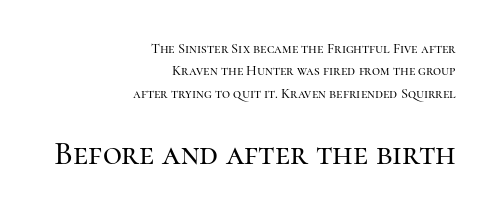
The image shows 33 px serif type, upright; set right-aligned, normal line spacing (1.59x), normal letter spacing, not underlined; the second (bottom) block is 2.36x larger; high stroke contrast and a medium x-height.
